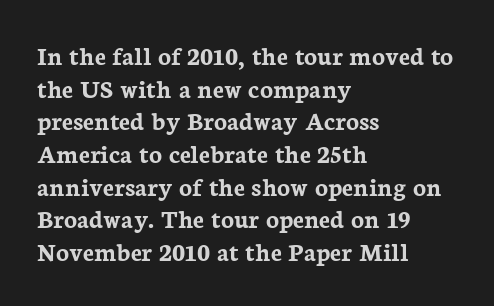
{"italic": "no", "bold": "yes", "underline": "no", "align": "left", "line_spacing_ratio": 1.21, "letter_spacing": "normal", "letter_spacing_em": 0.0, "glyph_px": 27}
